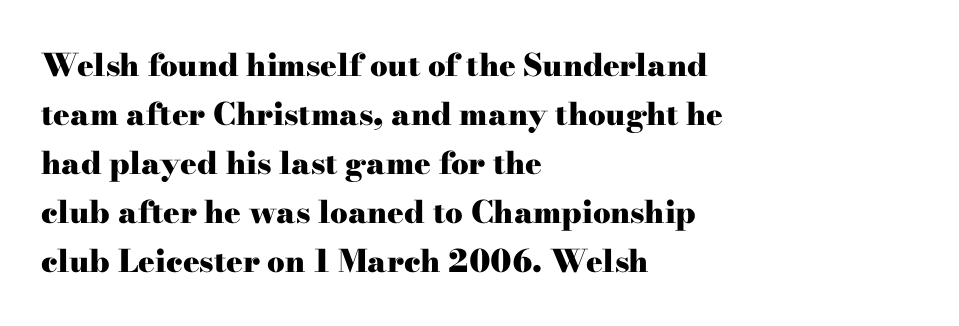
Q: Is the text bold? A: Yes.
Q: Is the text italic (slanted)? A: No, it is upright.
Q: Is the typeface a serif or a sans-serif typeface? A: Serif.
Q: Is the text underlined? A: No.
Q: How is the paragraph aligned? A: Left-aligned.
Q: Is the spacing between letters normal or unusually wide? A: Normal.
Q: Is the spacing between lines tight, normal or loose? A: Normal.
Q: Width (condensed, normal, or wide)? A: Wide.
Q: Stroke contrast? A: High.
Q: x-height? A: Small.
Q: Monospaced? A: No.
